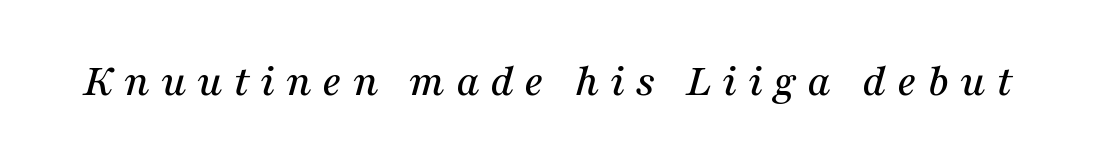
{"serif": "yes", "italic": "yes", "lean": "right", "slant_degrees": 16, "width": "normal", "stroke_contrast": "medium", "x_height": "medium", "monospaced": "no", "underline": "no", "letter_spacing": "wide", "letter_spacing_em": 0.23, "glyph_px": 46}
